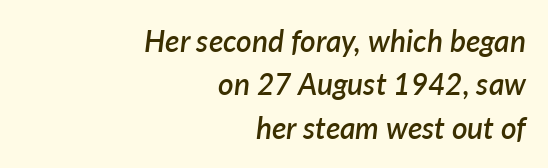
Q: Is the text bold? A: Semi-bold.
Q: Is the text italic (slanted)? A: Yes, it leans right by about 7 degrees.
Q: Is the text underlined? A: No.
Q: How is the paragraph aligned? A: Right-aligned.
Q: Is the spacing between letters normal or unusually wide? A: Normal.
Q: Is the spacing between lines tight, normal or loose? A: Normal.
Q: Width (condensed, normal, or wide)? A: Normal.
Q: Stroke contrast? A: Low.
Q: x-height? A: Medium.
Q: Monospaced? A: No.
